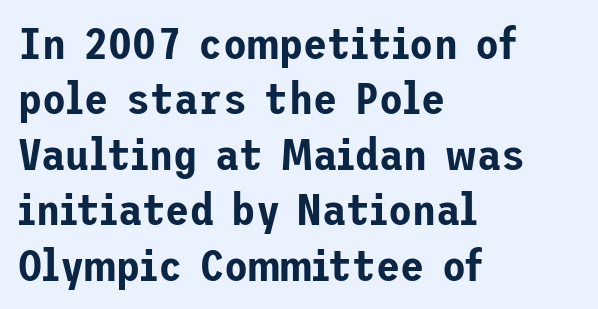
Q: Is the text italic (slanted)? A: No, it is upright.
Q: Is the typeface a serif or a sans-serif typeface? A: Sans-serif.
Q: Is the text underlined? A: No.
Q: How is the paragraph aligned? A: Left-aligned.
Q: Is the spacing between letters normal or unusually wide? A: Normal.
Q: Is the spacing between lines tight, normal or loose? A: Normal.
Q: Width (condensed, normal, or wide)? A: Normal.
Q: Stroke contrast? A: Low.
Q: x-height? A: Medium.
